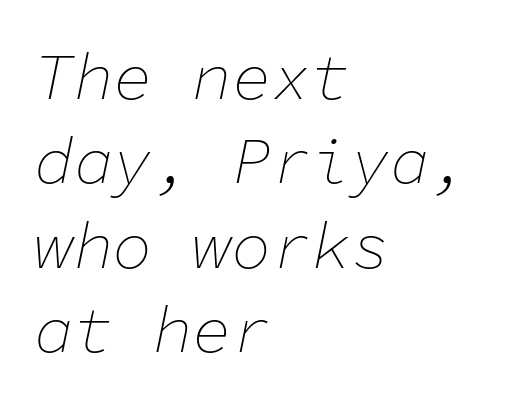
Q: Is the text bold? A: No.
Q: Is the text italic (slanted)? A: Yes, it leans right by about 11 degrees.
Q: Is the text underlined? A: No.
Q: How is the paragraph aligned? A: Left-aligned.
Q: Is the spacing between letters normal or unusually wide? A: Normal.
Q: Is the spacing between lines tight, normal or loose? A: Normal.
Q: Width (condensed, normal, or wide)? A: Normal.
Q: Stroke contrast? A: Low.
Q: x-height? A: Medium.
Q: Monospaced? A: Yes.
